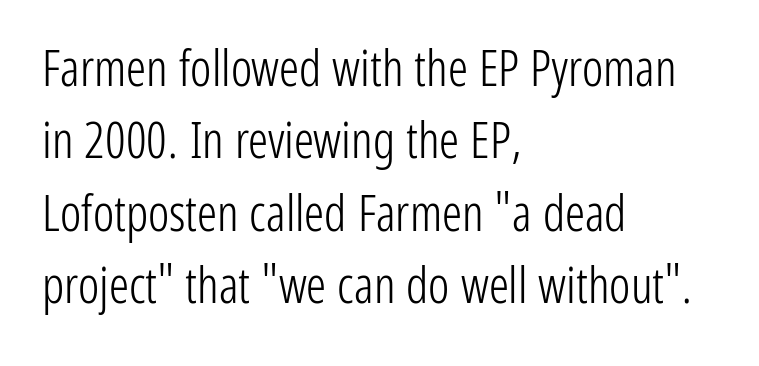
The image shows 50 px light, condensed sans-serif type, upright; set left-aligned, normal line spacing (1.45x), normal letter spacing, not underlined; low stroke contrast and a medium x-height.
